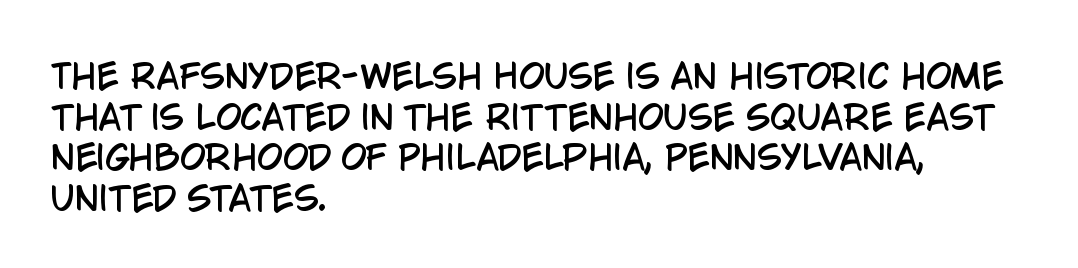
Q: Is the text italic (slanted)? A: No, it is upright.
Q: Is the typeface a serif or a sans-serif typeface? A: Sans-serif.
Q: Is the text underlined? A: No.
Q: How is the paragraph aligned? A: Left-aligned.
Q: Is the spacing between letters normal or unusually wide? A: Normal.
Q: Width (condensed, normal, or wide)? A: Condensed.
Q: Stroke contrast? A: Low.
Q: x-height? A: Large.
Q: Monospaced? A: No.
